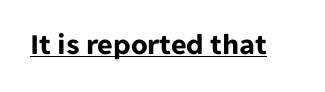
{"serif": "no", "italic": "no", "bold": "yes", "weight": "bold", "width": "normal", "stroke_contrast": "low", "x_height": "medium", "monospaced": "no", "underline": "yes", "letter_spacing": "normal", "letter_spacing_em": 0.0, "glyph_px": 30}
